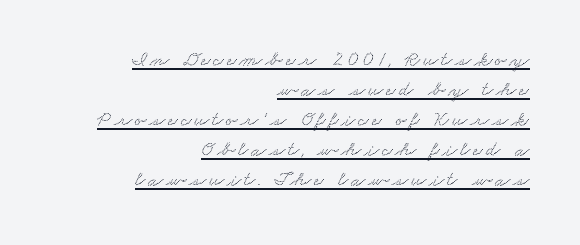
Q: Is the text underlined? A: Yes.
Q: How is the paragraph aligned? A: Right-aligned.
Q: Is the spacing between lines tight, normal or loose? A: Normal.
